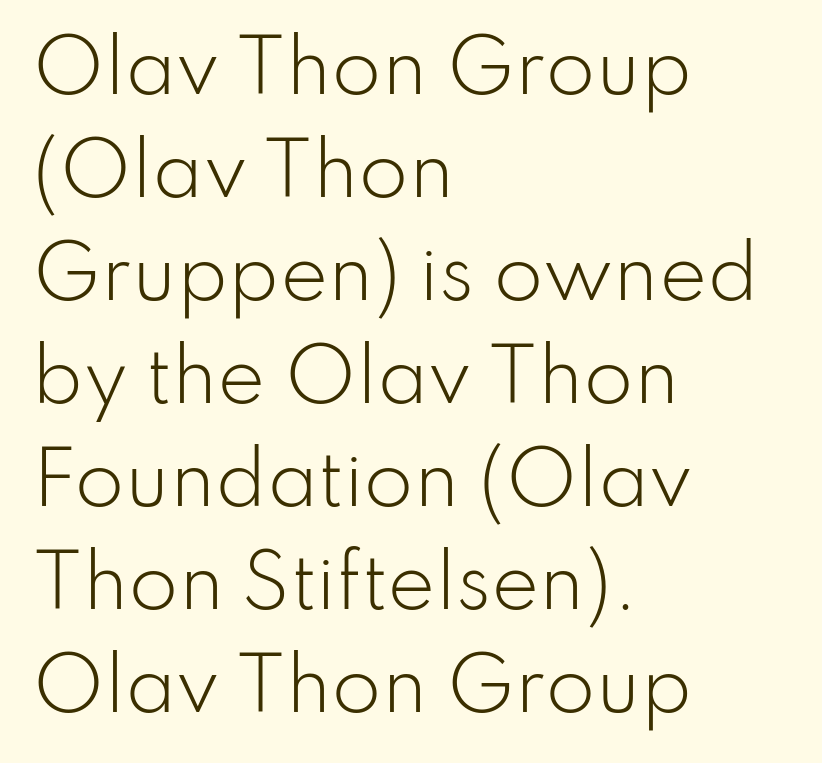
Q: Is the text bold? A: No.
Q: Is the text italic (slanted)? A: No, it is upright.
Q: Is the typeface a serif or a sans-serif typeface? A: Sans-serif.
Q: Is the text underlined? A: No.
Q: How is the paragraph aligned? A: Left-aligned.
Q: Is the spacing between letters normal or unusually wide? A: Normal.
Q: Is the spacing between lines tight, normal or loose? A: Normal.
Q: Width (condensed, normal, or wide)? A: Normal.
Q: Stroke contrast? A: Low.
Q: x-height? A: Small.
Q: Monospaced? A: No.
